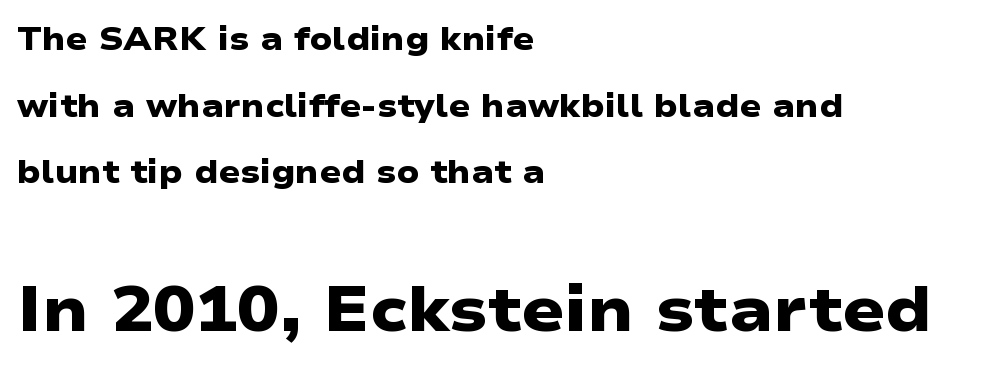
The image shows 63 px heavy, wide sans-serif type; set left-aligned, loose line spacing (2.08x), normal letter spacing, not underlined; the second (bottom) block is 1.97x larger; low stroke contrast and a medium x-height.
